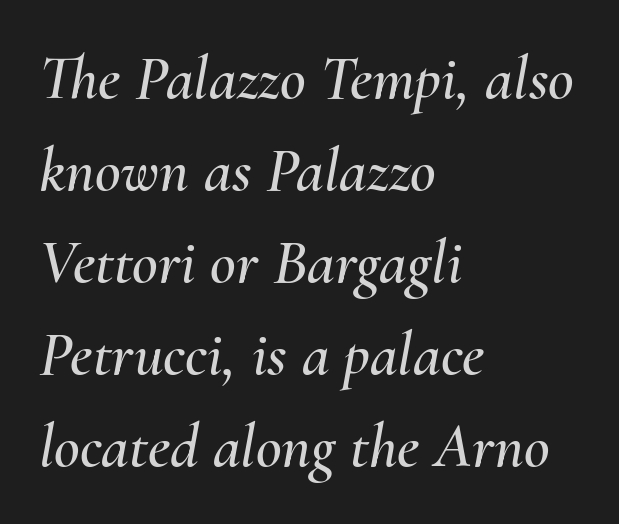
Q: Is the text italic (slanted)? A: Yes, it leans right by about 10 degrees.
Q: Is the text underlined? A: No.
Q: How is the paragraph aligned? A: Left-aligned.
Q: Is the spacing between letters normal or unusually wide? A: Normal.
Q: Is the spacing between lines tight, normal or loose? A: Normal.
Q: Width (condensed, normal, or wide)? A: Normal.
Q: Stroke contrast? A: Medium.
Q: x-height? A: Small.
Q: Monospaced? A: No.
